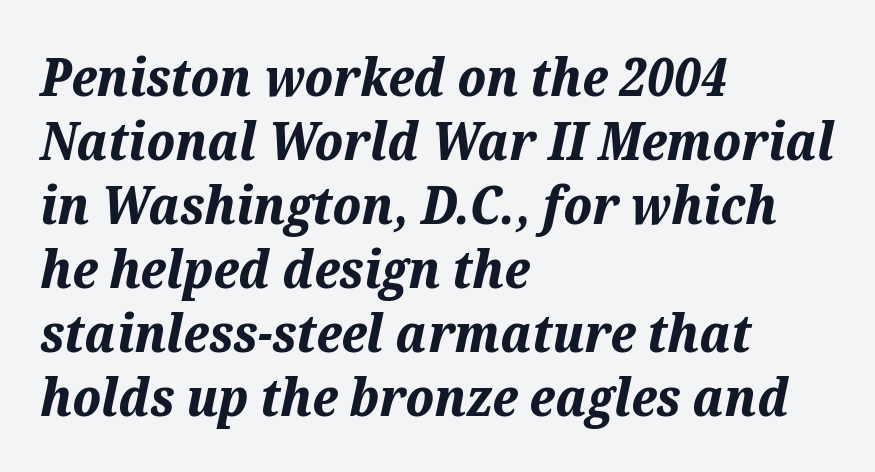
{"italic": "yes", "lean": "right", "slant_degrees": 12, "bold": "yes", "weight": "bold", "width": "normal", "stroke_contrast": "medium", "x_height": "medium", "monospaced": "no", "underline": "no", "align": "left", "line_spacing_ratio": 1.23, "letter_spacing": "normal", "letter_spacing_em": 0.0, "glyph_px": 52}
